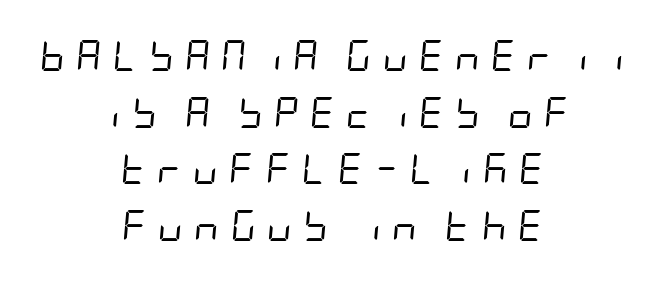
Q: Is the text bold? A: No.
Q: Is the text italic (slanted)? A: Yes, it leans right by about 5 degrees.
Q: Is the text underlined? A: No.
Q: How is the paragraph aligned? A: Centered.
Q: Is the spacing between letters normal or unusually wide? A: Unusually wide.
Q: Width (condensed, normal, or wide)? A: Condensed.
Q: Stroke contrast? A: Low.
Q: x-height? A: Large.
